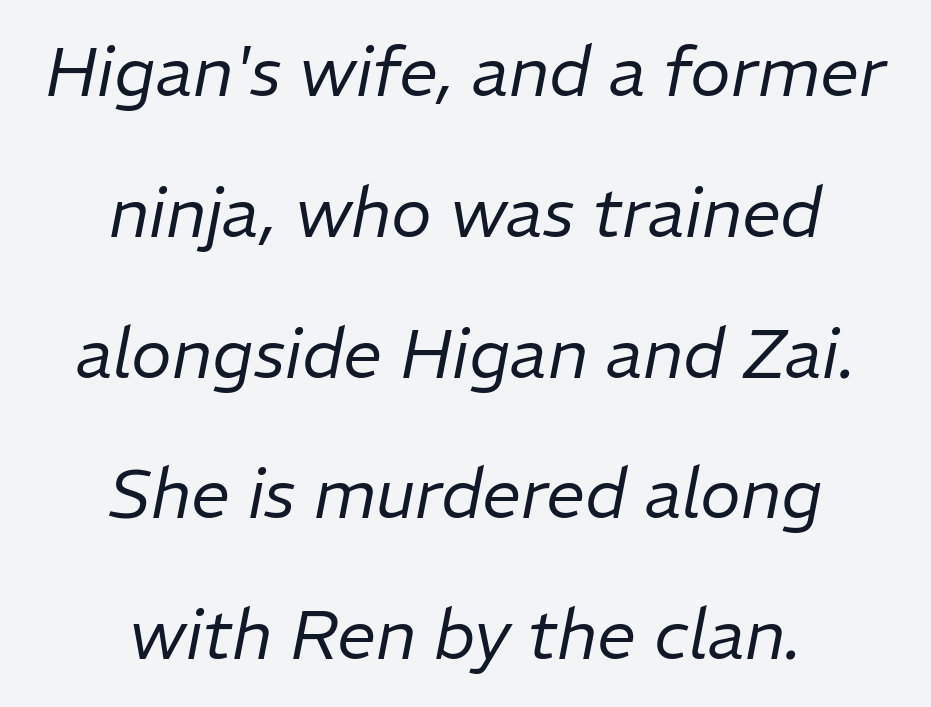
The image shows 69 px regular-weight type, italic (leaning right); set centered, loose line spacing (2.04x), normal letter spacing, not underlined; low stroke contrast and a medium x-height.
